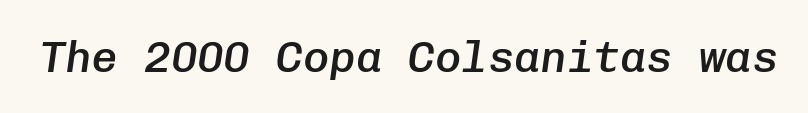
{"italic": "yes", "lean": "right", "slant_degrees": 8, "bold": "semi", "weight": "semibold", "width": "normal", "stroke_contrast": "low", "x_height": "medium", "monospaced": "yes", "underline": "no", "letter_spacing": "normal", "letter_spacing_em": 0.0, "glyph_px": 44}
